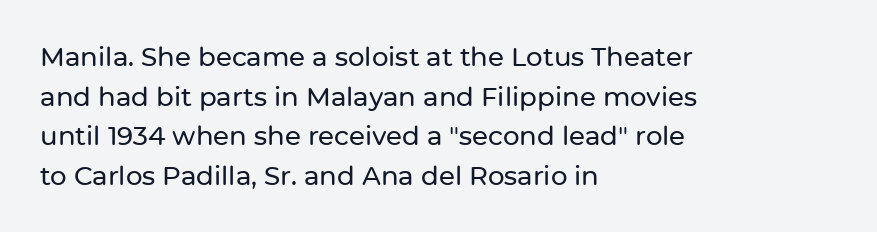
The image shows 26 px text type, upright; set left-aligned, normal line spacing (1.52x), normal letter spacing, not underlined.
